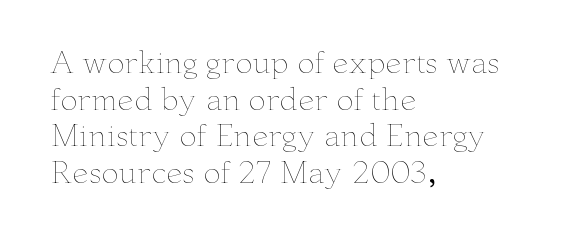
{"italic": "no", "bold": "no", "weight": "thin", "width": "wide", "stroke_contrast": "low", "x_height": "small", "monospaced": "no", "underline": "no", "align": "left", "line_spacing": "normal", "line_spacing_ratio": 1.26, "letter_spacing": "normal", "letter_spacing_em": 0.0, "glyph_px": 29}
